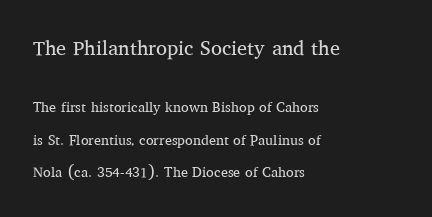
The image shows 20 px text type, upright; set left-aligned, loose line spacing (2.34x), normal letter spacing, not underlined; the first (top) block is 1.43x larger.
